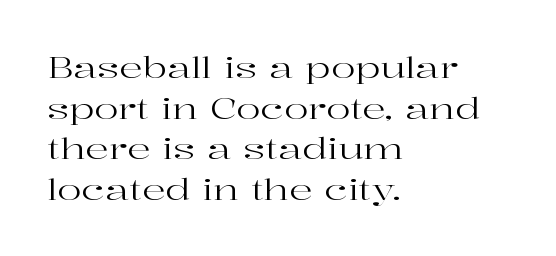
The image shows 29 px regular-weight, wide serif type, upright; set left-aligned, normal line spacing (1.4x), normal letter spacing, not underlined; high stroke contrast and a medium x-height.
